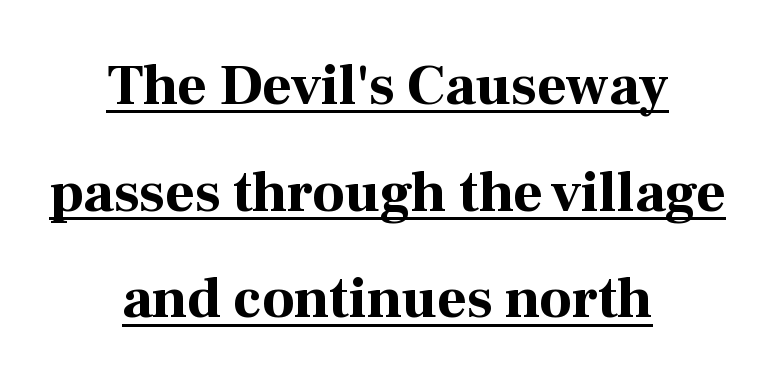
{"serif": "yes", "italic": "no", "bold": "yes", "weight": "bold", "width": "normal", "stroke_contrast": "high", "x_height": "medium", "monospaced": "no", "underline": "yes", "align": "center", "line_spacing_ratio": 1.87, "letter_spacing": "normal", "letter_spacing_em": 0.0, "glyph_px": 57}
